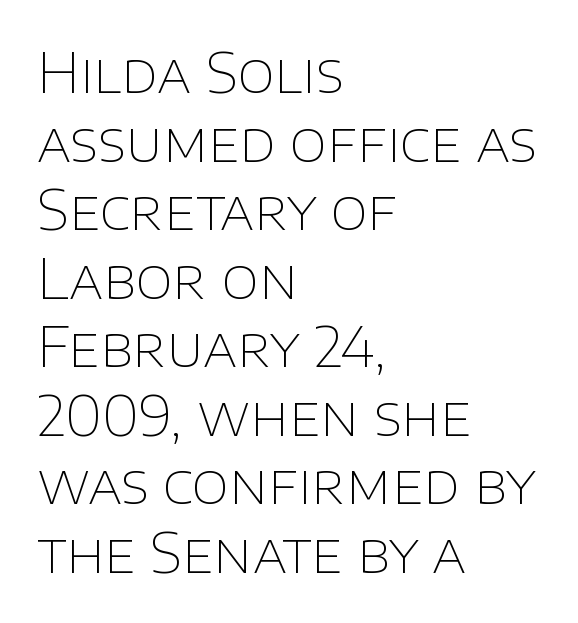
The image shows 54 px thin sans-serif type, upright; set left-aligned, normal line spacing (1.27x), normal letter spacing, not underlined; low stroke contrast and a large x-height.
